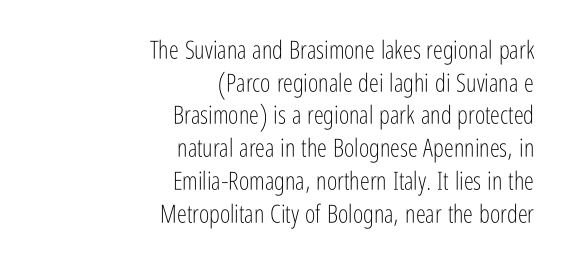
The image shows 25 px text type, upright; set right-aligned, normal line spacing (1.31x), normal letter spacing, not underlined.
